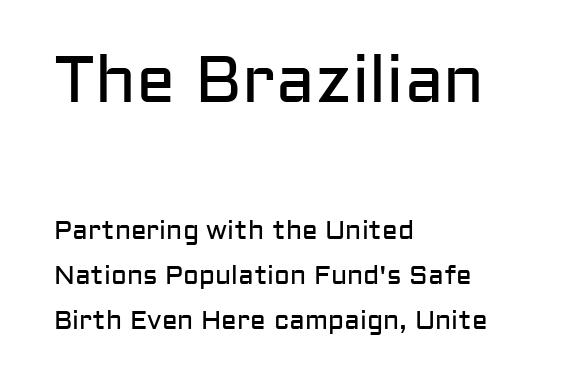
The image shows 66 px regular-weight sans-serif type, upright; set left-aligned, line spacing 1.72x, normal letter spacing, not underlined; the first (top) block is 2.54x larger; low stroke contrast and a medium x-height.
